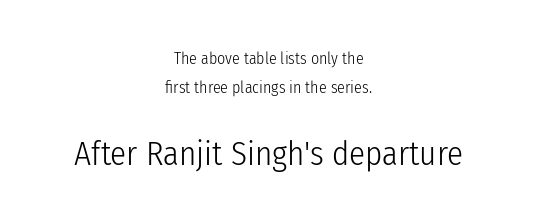
The image shows 33 px light, condensed sans-serif type, upright; set centered, line spacing 1.84x, normal letter spacing, not underlined; the second (bottom) block is 2.06x larger; low stroke contrast and a medium x-height.
